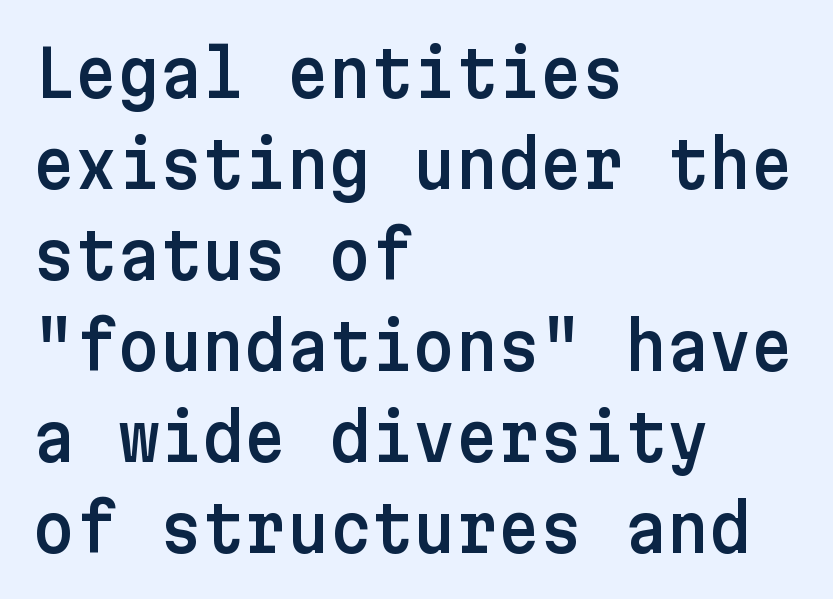
The image shows 65 px sans-serif type, upright; set left-aligned, normal line spacing (1.4x), normal letter spacing, not underlined; low stroke contrast and a medium x-height.
